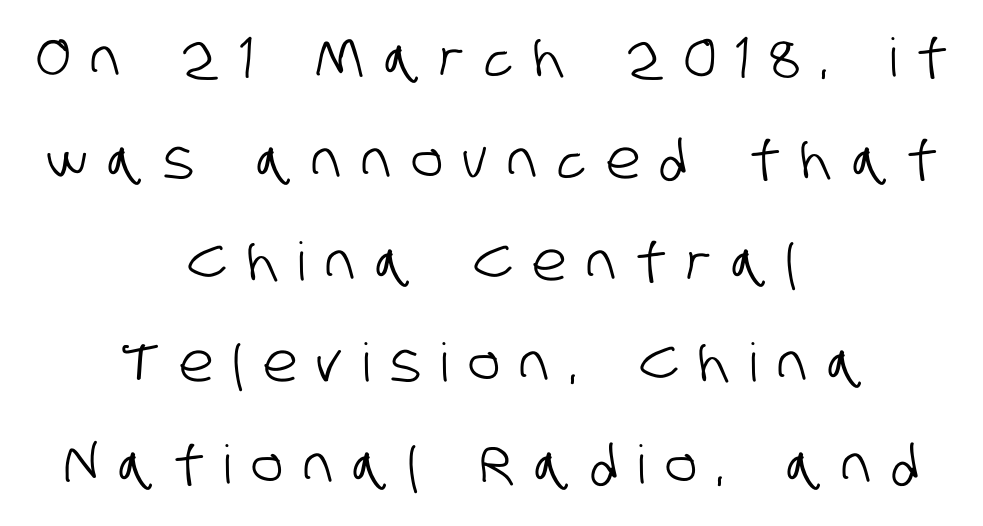
{"serif": "no", "width": "condensed", "stroke_contrast": "low", "x_height": "large", "monospaced": "no", "underline": "no", "align": "center", "line_spacing": "loose", "line_spacing_ratio": 1.92, "letter_spacing": "wide", "letter_spacing_em": 0.38, "glyph_px": 53}
